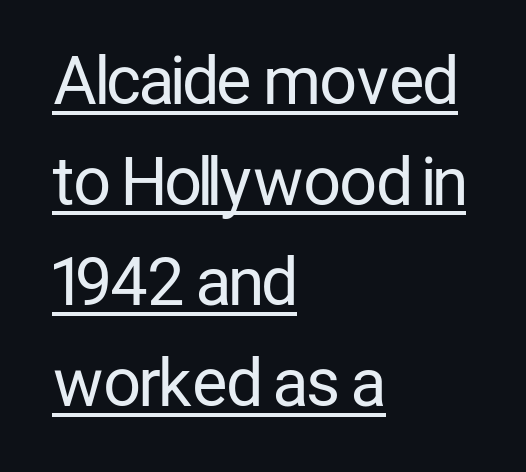
The image shows 65 px regular-weight, condensed sans-serif type, upright; set left-aligned, normal line spacing (1.55x), normal letter spacing, underlined; low stroke contrast and a medium x-height.
